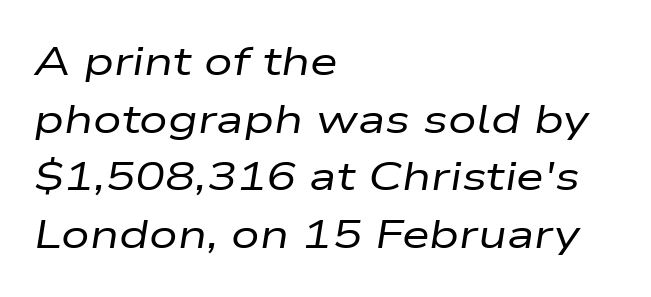
The image shows 40 px regular-weight, wide type, italic (leaning right); set left-aligned, normal line spacing (1.44x), normal letter spacing, not underlined; low stroke contrast and a medium x-height.
